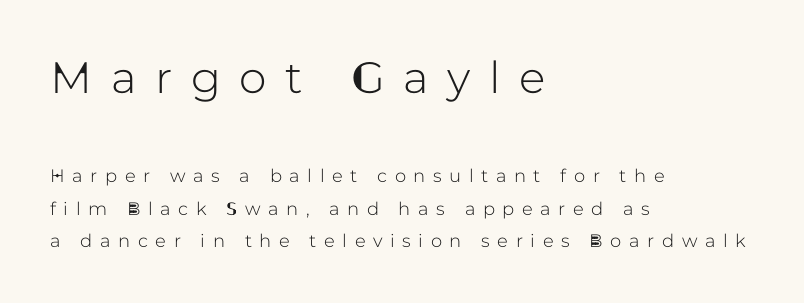
Q: Is the text italic (slanted)? A: No, it is upright.
Q: Is the typeface a serif or a sans-serif typeface? A: Sans-serif.
Q: Is the text underlined? A: No.
Q: How is the paragraph aligned? A: Left-aligned.
Q: Is the spacing between letters normal or unusually wide? A: Unusually wide.
Q: Which block of text is set in a larger size, the first (top) or the second (bottom)? A: The first (top) one.
Q: Width (condensed, normal, or wide)? A: Normal.
Q: Stroke contrast? A: Low.
Q: x-height? A: Medium.
Q: Monospaced? A: No.
